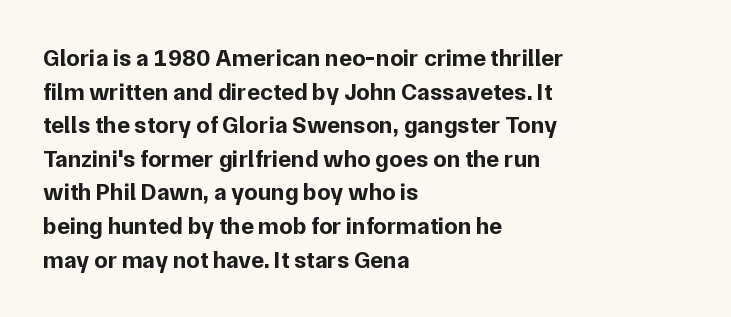
Q: Is the text bold? A: Yes.
Q: Is the text italic (slanted)? A: No, it is upright.
Q: Is the text underlined? A: No.
Q: How is the paragraph aligned? A: Left-aligned.
Q: Is the spacing between letters normal or unusually wide? A: Normal.
Q: Is the spacing between lines tight, normal or loose? A: Normal.
